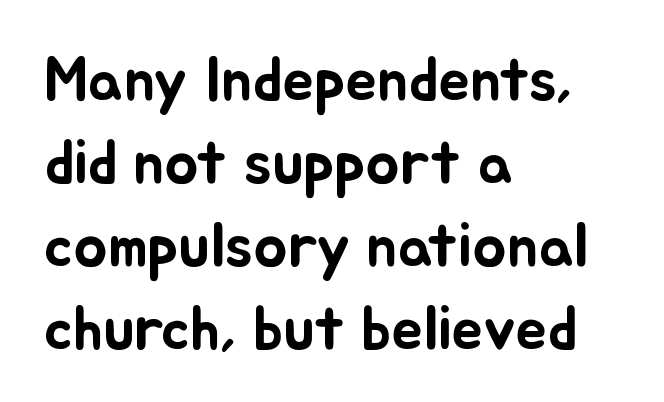
The glyphs are unaccompanied by any horizontal stroke below them. Alignment: flush left. Italic: no, the glyphs are upright roman. In terms of leading, this rendering sits right in the middle.
